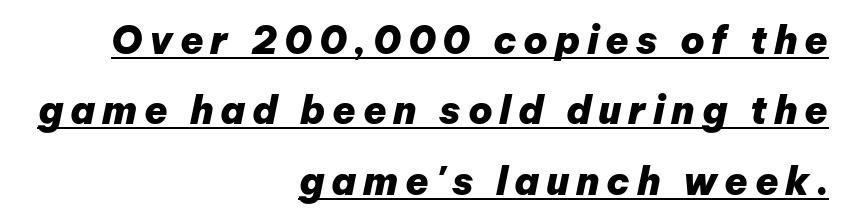
The image shows 38 px heavy type, italic (leaning right); set right-aligned, line spacing 1.85x, underlined; low stroke contrast and a medium x-height.
